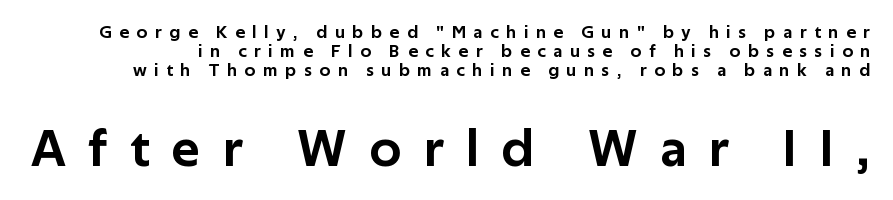
Q: Is the text italic (slanted)? A: No, it is upright.
Q: Is the typeface a serif or a sans-serif typeface? A: Sans-serif.
Q: Is the text underlined? A: No.
Q: Is the spacing between letters normal or unusually wide? A: Unusually wide.
Q: Is the spacing between lines tight, normal or loose? A: Tight.
Q: Which block of text is set in a larger size, the first (top) or the second (bottom)? A: The second (bottom) one.
Q: Width (condensed, normal, or wide)? A: Normal.
Q: Stroke contrast? A: Low.
Q: x-height? A: Medium.
Q: Monospaced? A: No.
